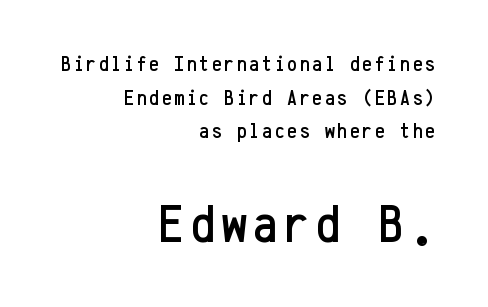
Q: Is the text italic (slanted)? A: No, it is upright.
Q: Is the typeface a serif or a sans-serif typeface? A: Sans-serif.
Q: Is the text underlined? A: No.
Q: How is the paragraph aligned? A: Right-aligned.
Q: Is the spacing between lines tight, normal or loose? A: Normal.
Q: Which block of text is set in a larger size, the first (top) or the second (bottom)? A: The second (bottom) one.
Q: Width (condensed, normal, or wide)? A: Condensed.
Q: Stroke contrast? A: Low.
Q: x-height? A: Medium.
Q: Monospaced? A: Yes.
